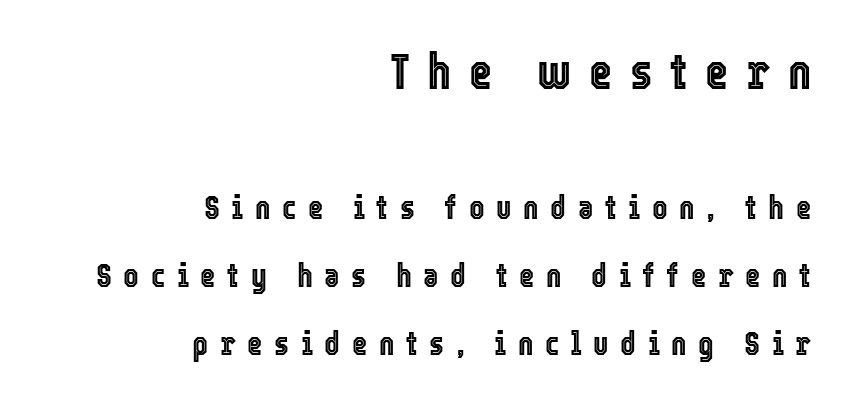
{"italic": "no", "width": "condensed", "x_height": "medium", "monospaced": "no", "underline": "no", "align": "right", "line_spacing": "loose", "line_spacing_ratio": 2.06, "letter_spacing": "wide", "letter_spacing_em": 0.35, "larger_block": "first", "size_ratio": 1.52, "glyph_px": 50}
